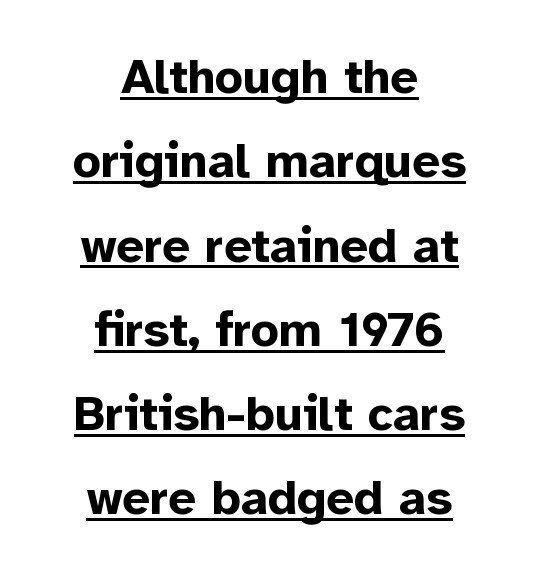
The image shows 49 px bold sans-serif type, upright; set centered, line spacing 1.72x, normal letter spacing, underlined; low stroke contrast and a medium x-height.
